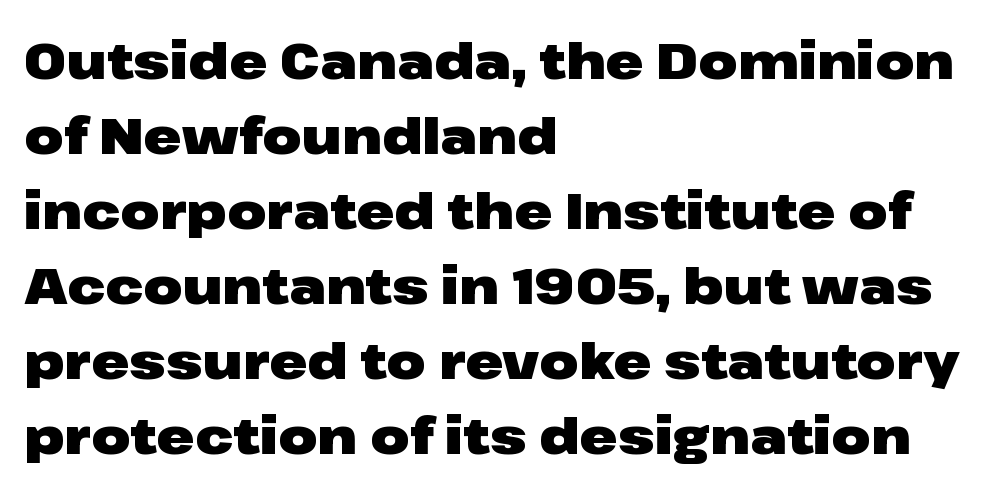
The image shows 51 px heavy, wide sans-serif type, upright; set left-aligned, normal line spacing (1.47x), normal letter spacing, not underlined; low stroke contrast and a medium x-height.
